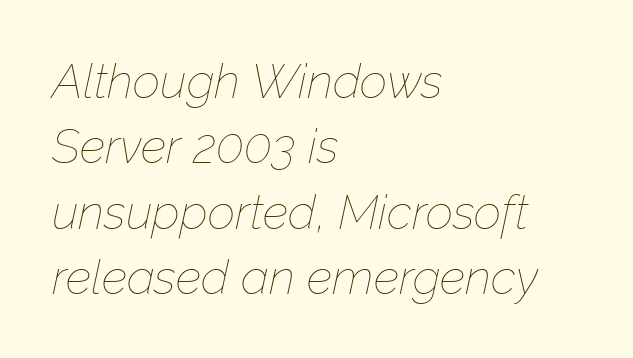
{"italic": "yes", "lean": "right", "slant_degrees": 12, "bold": "no", "weight": "thin", "width": "normal", "stroke_contrast": "low", "x_height": "medium", "monospaced": "no", "underline": "no", "align": "left", "line_spacing": "normal", "line_spacing_ratio": 1.36, "letter_spacing": "normal", "letter_spacing_em": 0.0, "glyph_px": 48}
